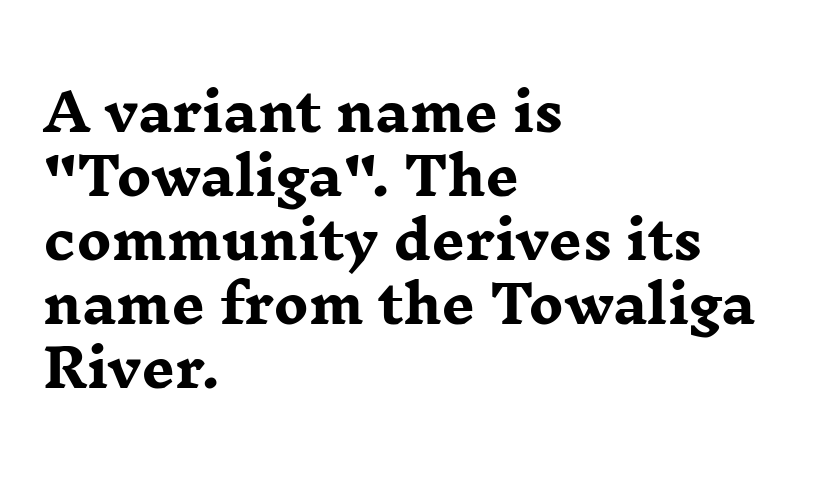
{"serif": "yes", "italic": "no", "bold": "yes", "weight": "heavy", "width": "wide", "stroke_contrast": "low", "x_height": "medium", "monospaced": "no", "underline": "no", "align": "left", "line_spacing_ratio": 1.23, "letter_spacing": "normal", "letter_spacing_em": 0.0, "glyph_px": 52}
